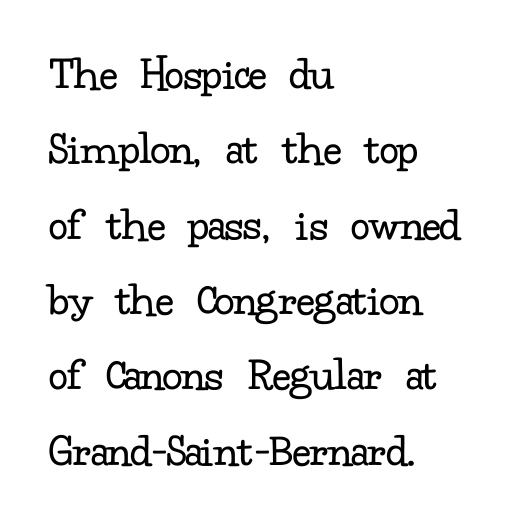
The image shows 48 px regular-weight serif type, upright; set left-aligned, normal line spacing (1.57x), normal letter spacing, not underlined; low stroke contrast and a small x-height.
